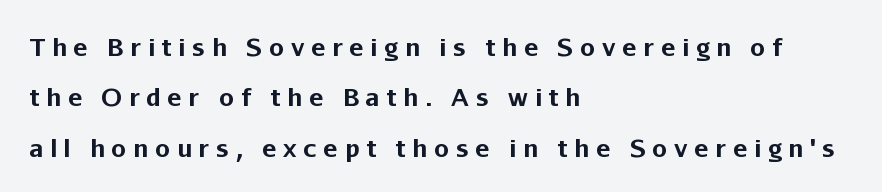
{"italic": "no", "bold": "yes", "underline": "no", "align": "left", "line_spacing": "loose", "line_spacing_ratio": 2.1, "letter_spacing": "wide", "letter_spacing_em": 0.28, "glyph_px": 24}
